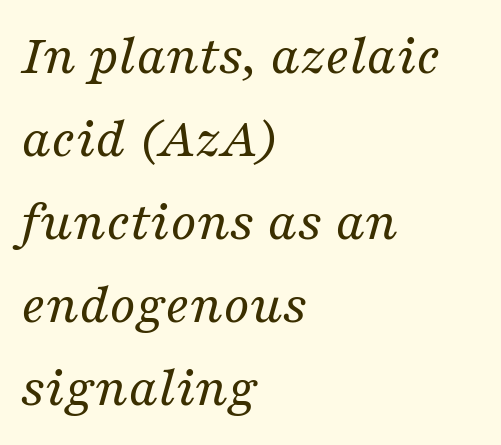
Q: Is the text bold? A: No.
Q: Is the text italic (slanted)? A: Yes, it leans right by about 16 degrees.
Q: Is the typeface a serif or a sans-serif typeface? A: Serif.
Q: Is the text underlined? A: No.
Q: How is the paragraph aligned? A: Left-aligned.
Q: Is the spacing between letters normal or unusually wide? A: Normal.
Q: Is the spacing between lines tight, normal or loose? A: Normal.
Q: Width (condensed, normal, or wide)? A: Normal.
Q: Stroke contrast? A: Medium.
Q: x-height? A: Medium.
Q: Monospaced? A: No.
